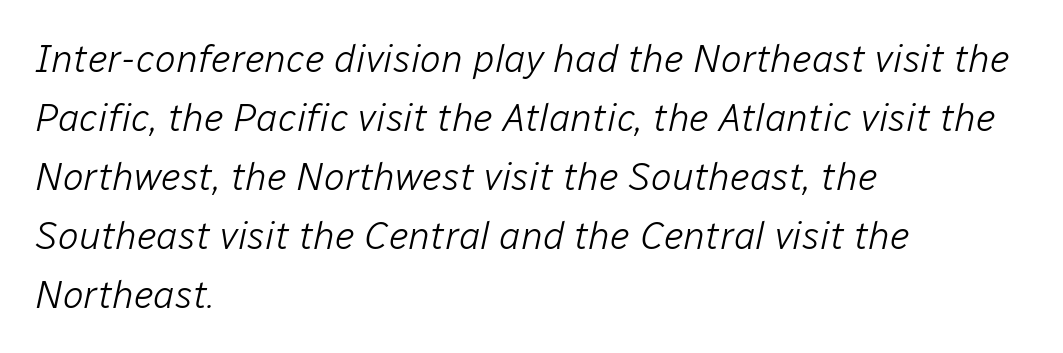
The face used here is proportionally spaced, like ordinary book or web type. The specimen reads as italic at a glance. Horizontally, the lines are justified to the leading edge only. Vertically, the passage feels balanced, rows spaced as you'd expect.
